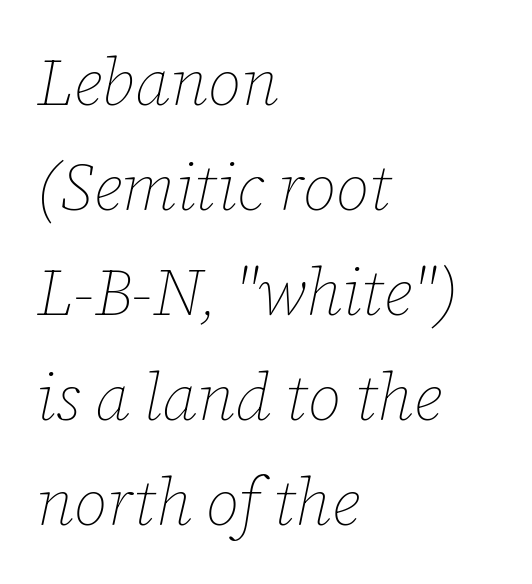
Q: Is the text bold? A: No.
Q: Is the text italic (slanted)? A: Yes, it leans right by about 12 degrees.
Q: Is the text underlined? A: No.
Q: How is the paragraph aligned? A: Left-aligned.
Q: Is the spacing between letters normal or unusually wide? A: Normal.
Q: Is the spacing between lines tight, normal or loose? A: Normal.
Q: Width (condensed, normal, or wide)? A: Normal.
Q: Stroke contrast? A: Low.
Q: x-height? A: Medium.
Q: Monospaced? A: No.
